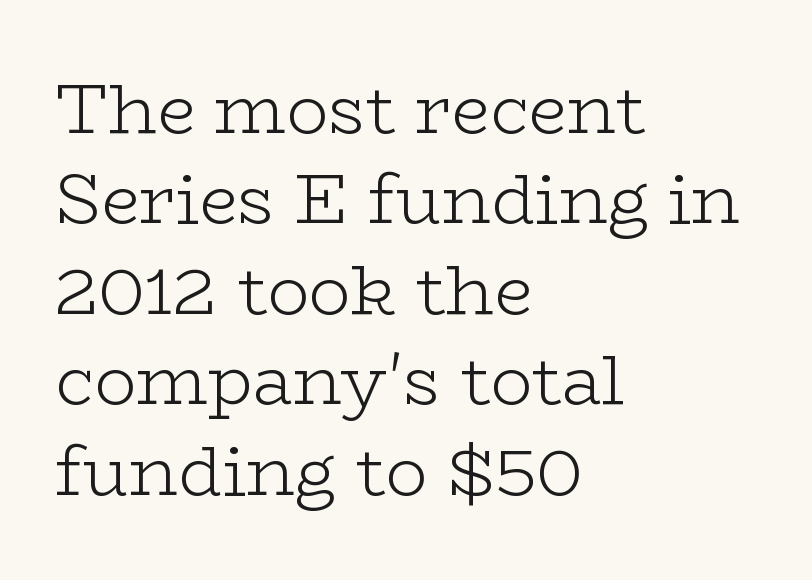
The image shows 69 px light, wide serif type, upright; set left-aligned, normal line spacing (1.31x), normal letter spacing, not underlined; low stroke contrast and a medium x-height.
